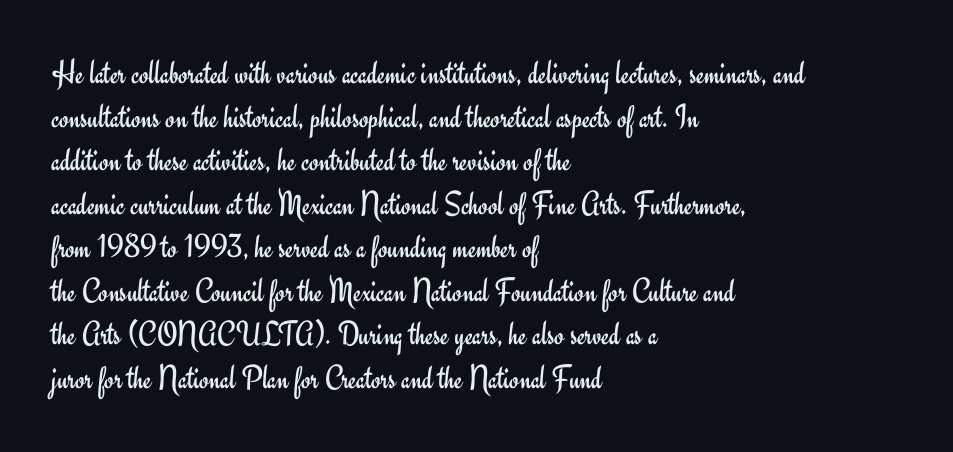
A typesetter would call this proportional, since set widths differ per character. Where is the straight margin? On the left. There is no visible air inserted between adjacent glyphs. Underline: absent.
